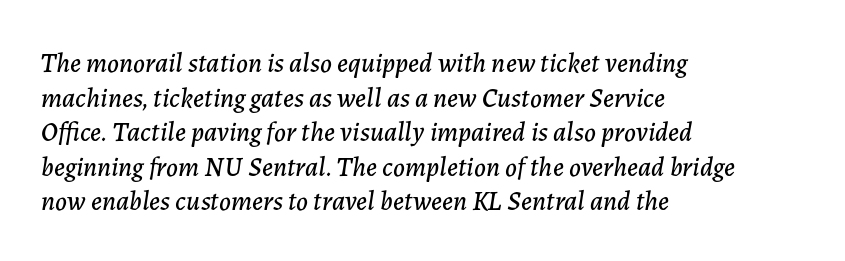
This sample is left-justified, so line endings fall wherever the words run out. The whole block is typeset with a tilt. No extra tracking has been applied to these lines. In terms of leading, this rendering sits right in the middle.
